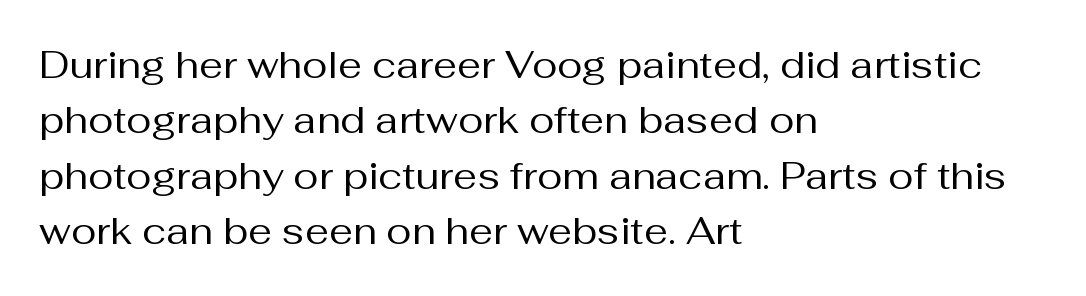
This rendering leaves character spacing at its baseline value. Posture: upright roman. The rendering uses natural spacing where letterforms have individual widths. Teacher's note: observe the even left margin — that is flush-left alignment. Anything drawn beneath the words? Only blank space. The letterforms sit at book weight or below.
